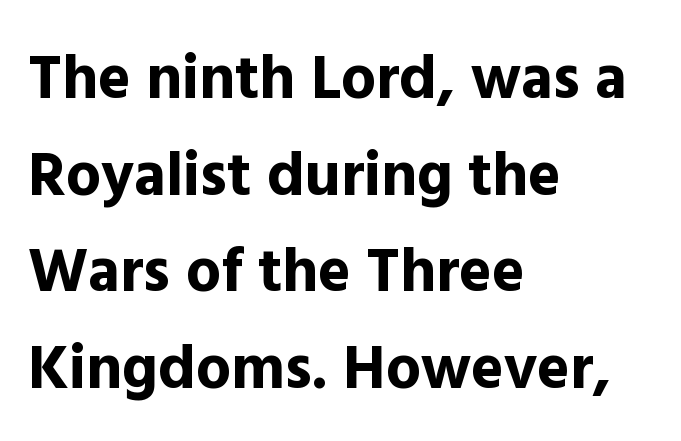
Each glyph is drawn with heavy, bold strokes. This sample has the flowing, uneven cadence of proportional lettering. Descenders hang freely into open space. Grotesque or geometric, the face here clearly has no serifs. These lines sit exactly where default settings would place them.
